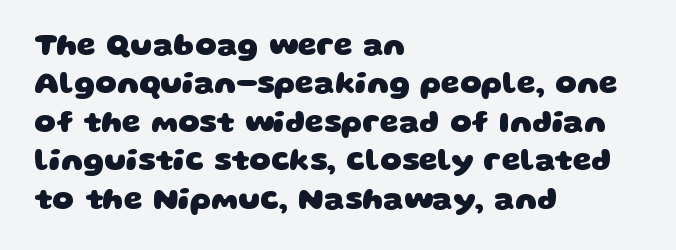
{"serif": "no", "bold": "yes", "weight": "heavy", "width": "wide", "stroke_contrast": "low", "x_height": "large", "monospaced": "no", "underline": "no", "align": "left", "line_spacing": "normal", "line_spacing_ratio": 1.28, "letter_spacing": "normal", "letter_spacing_em": 0.0, "glyph_px": 30}
